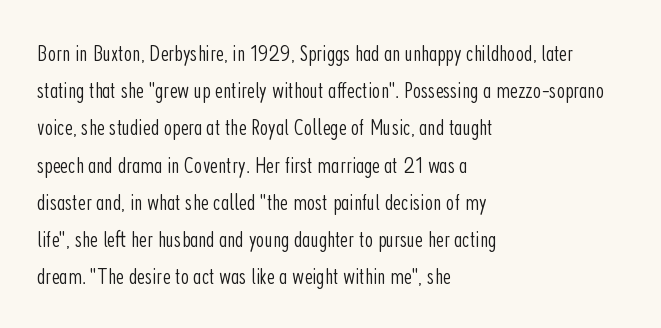
Q: Is the text bold? A: No.
Q: Is the text italic (slanted)? A: No, it is upright.
Q: Is the text underlined? A: No.
Q: How is the paragraph aligned? A: Left-aligned.
Q: Is the spacing between letters normal or unusually wide? A: Normal.
Q: Is the spacing between lines tight, normal or loose? A: Normal.
